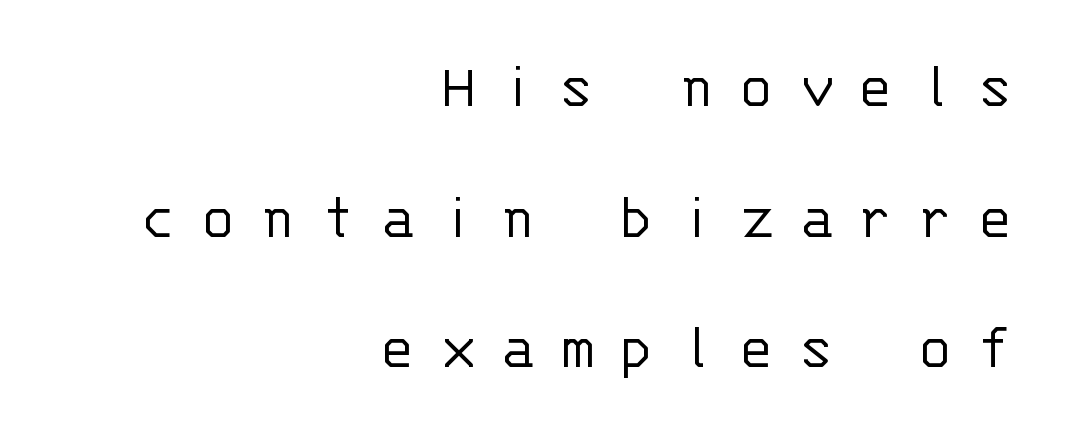
{"serif": "no", "italic": "no", "bold": "no", "weight": "light", "width": "normal", "stroke_contrast": "low", "x_height": "large", "monospaced": "yes", "underline": "no", "align": "right", "line_spacing": "loose", "line_spacing_ratio": 2.01, "letter_spacing": "wide", "letter_spacing_em": 0.38, "glyph_px": 65}
